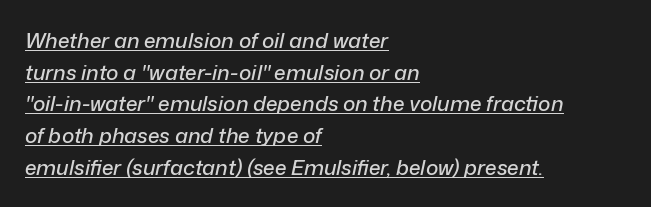
{"italic": "yes", "lean": "right", "slant_degrees": 12, "underline": "yes", "align": "left", "line_spacing": "normal", "line_spacing_ratio": 1.51, "letter_spacing": "normal", "letter_spacing_em": 0.0, "glyph_px": 21}
